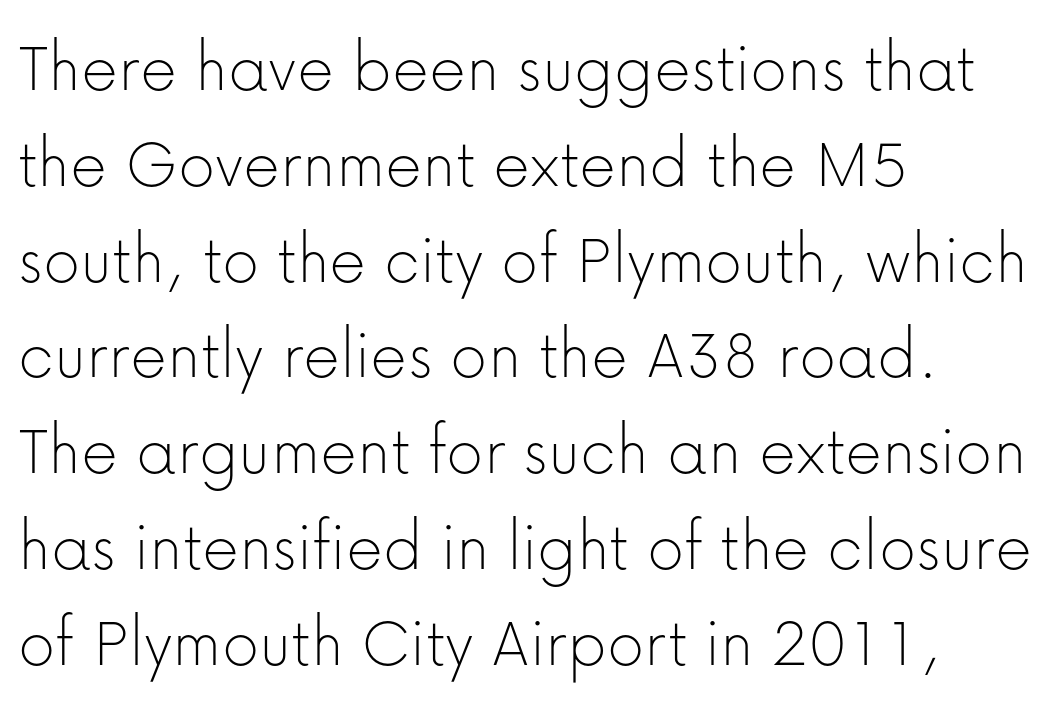
Regular leading. If you drew a ruler down the left edge, every line would touch it. The face used here is a sans, in the tradition of grotesques and geometrics. Words appear dense and cohesive because spacing is normal. Descenders hang freely into open space. Looks like regular typesetting: each glyph gets only the width it needs.
